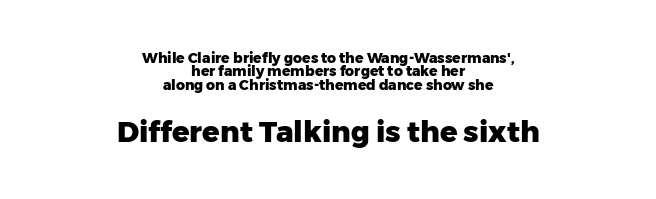
The image shows 29 px heavy sans-serif type, upright; set centered, tight line spacing (0.96x), normal letter spacing, not underlined; the second (bottom) block is 2.07x larger; low stroke contrast and a medium x-height.
